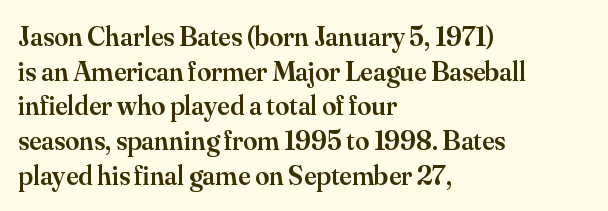
This is roman type, the default non-slanted kind. Character widths vary here, with narrow letters taking less room than wide ones. Default kerning and tracking; the words read as compact shapes. The paragraph shown leans on its left margin. Does the weight exceed regular? Yes, but only to semibold. This rendering features lettering with no underline.
